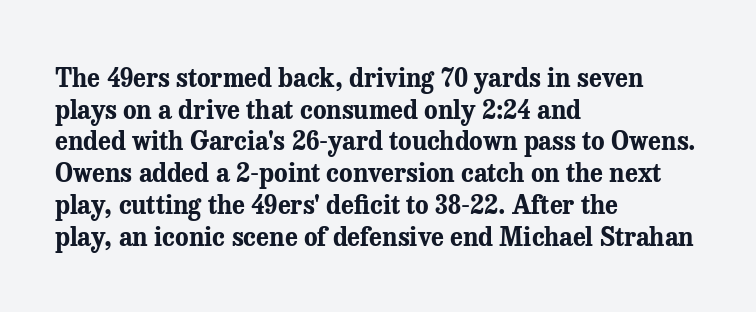
Q: Is the text bold? A: Yes.
Q: Is the text italic (slanted)? A: No, it is upright.
Q: Is the text underlined? A: No.
Q: How is the paragraph aligned? A: Left-aligned.
Q: Is the spacing between letters normal or unusually wide? A: Normal.
Q: Is the spacing between lines tight, normal or loose? A: Normal.
